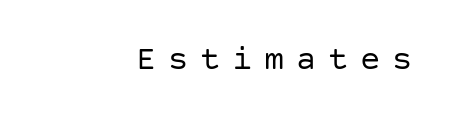
The image shows 34 px regular-weight sans-serif type, upright; set unusually wide letter spacing (+0.34 em), not underlined; low stroke contrast and a large x-height.
